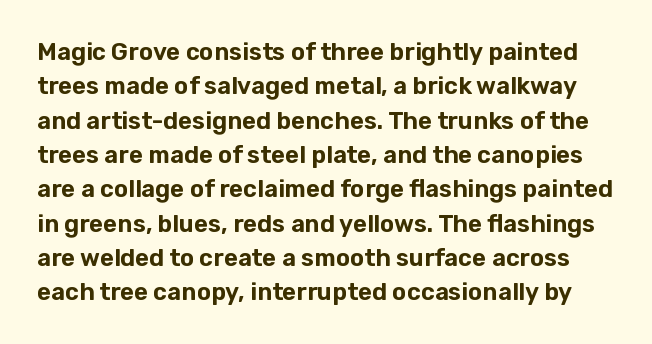
{"italic": "no", "underline": "no", "line_spacing": "normal", "line_spacing_ratio": 1.43, "letter_spacing": "normal", "letter_spacing_em": 0.0, "glyph_px": 24}
